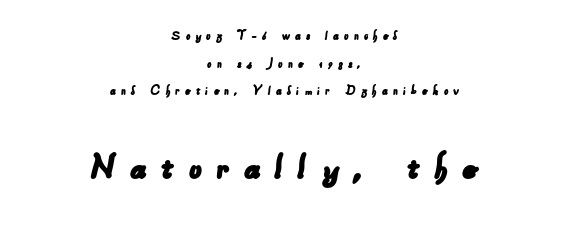
The image shows 40 px sans-serif type; set centered, loose line spacing (1.97x), unusually wide letter spacing (+0.34 em), not underlined; the second (bottom) block is 2.86x larger; low stroke contrast and a small x-height.
